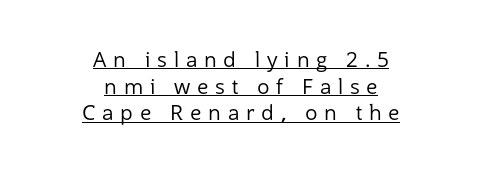
The image shows 21 px text type, upright; set centered, normal line spacing (1.27x), unusually wide letter spacing (+0.32 em), underlined.
